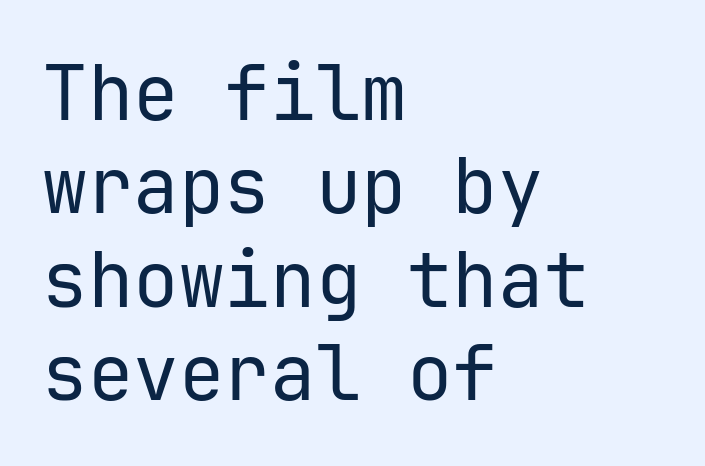
The image shows 76 px regular-weight sans-serif type, upright, monospaced; set left-aligned, line spacing 1.23x, normal letter spacing, not underlined; low stroke contrast and a medium x-height.
